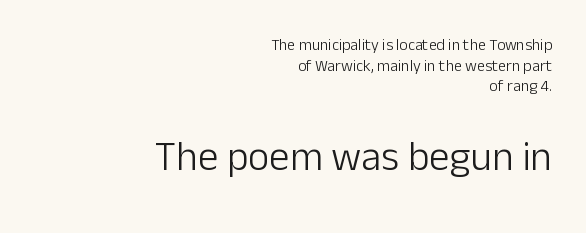
Q: Is the text bold? A: No.
Q: Is the text italic (slanted)? A: No, it is upright.
Q: Is the typeface a serif or a sans-serif typeface? A: Sans-serif.
Q: Is the text underlined? A: No.
Q: How is the paragraph aligned? A: Right-aligned.
Q: Is the spacing between letters normal or unusually wide? A: Normal.
Q: Is the spacing between lines tight, normal or loose? A: Normal.
Q: Which block of text is set in a larger size, the first (top) or the second (bottom)? A: The second (bottom) one.
Q: Width (condensed, normal, or wide)? A: Normal.
Q: Stroke contrast? A: Low.
Q: x-height? A: Medium.
Q: Monospaced? A: No.
